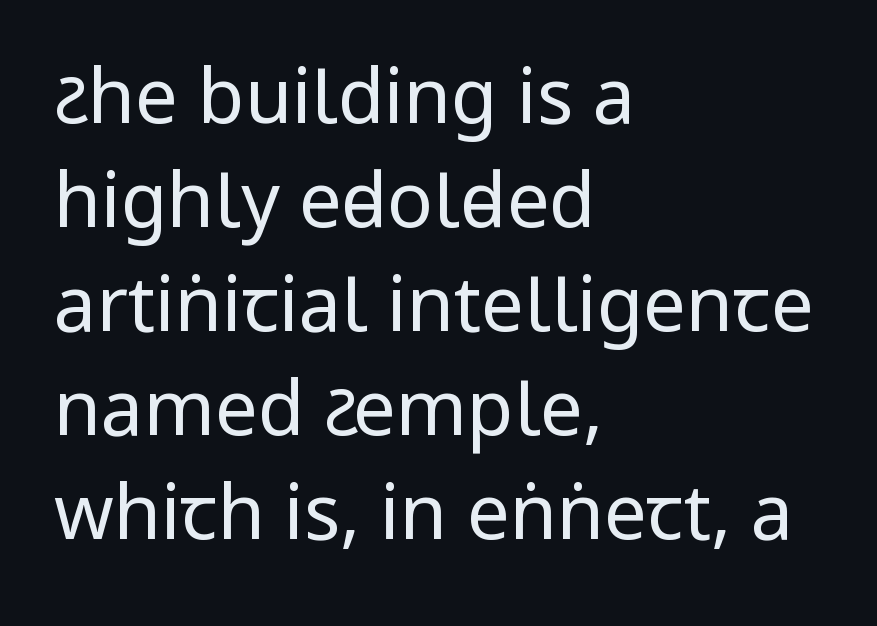
Q: Is the text bold? A: No.
Q: Is the text italic (slanted)? A: No, it is upright.
Q: Is the typeface a serif or a sans-serif typeface? A: Sans-serif.
Q: Is the text underlined? A: No.
Q: How is the paragraph aligned? A: Left-aligned.
Q: Is the spacing between letters normal or unusually wide? A: Normal.
Q: Is the spacing between lines tight, normal or loose? A: Normal.
Q: Width (condensed, normal, or wide)? A: Condensed.
Q: Stroke contrast? A: Low.
